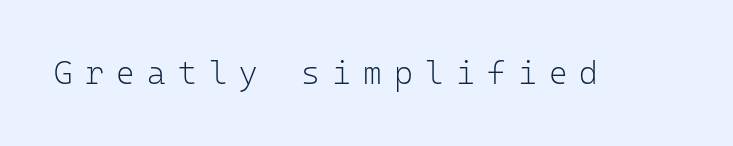
The image shows 32 px light sans-serif type, upright, monospaced; set unusually wide letter spacing (+0.38 em), not underlined; low stroke contrast and a medium x-height.
